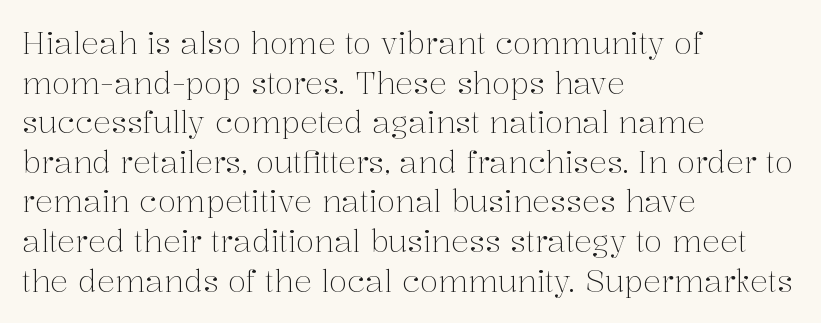
The paragraph shown leans on its left margin. Baseline-to-baseline distance is the conventional proportion of letter height. The typeface chosen for these lines features serifs. A typesetter would call this proportional, since set widths differ per character. Characters remain perfectly vertical along every line. Weight: in the light-to-regular range.
